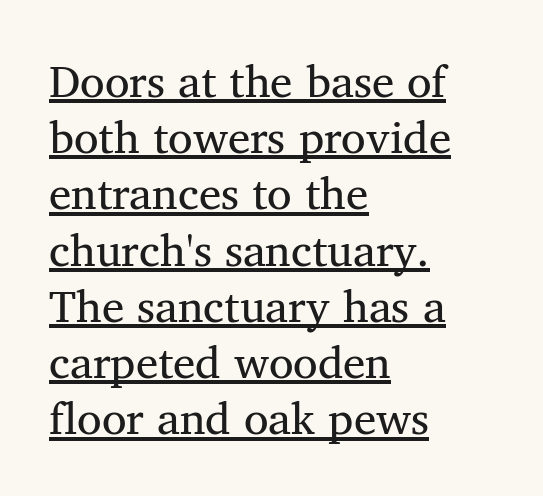
The image shows 45 px regular-weight serif type, upright; set left-aligned, normal line spacing (1.25x), normal letter spacing, underlined; medium stroke contrast and a medium x-height.
